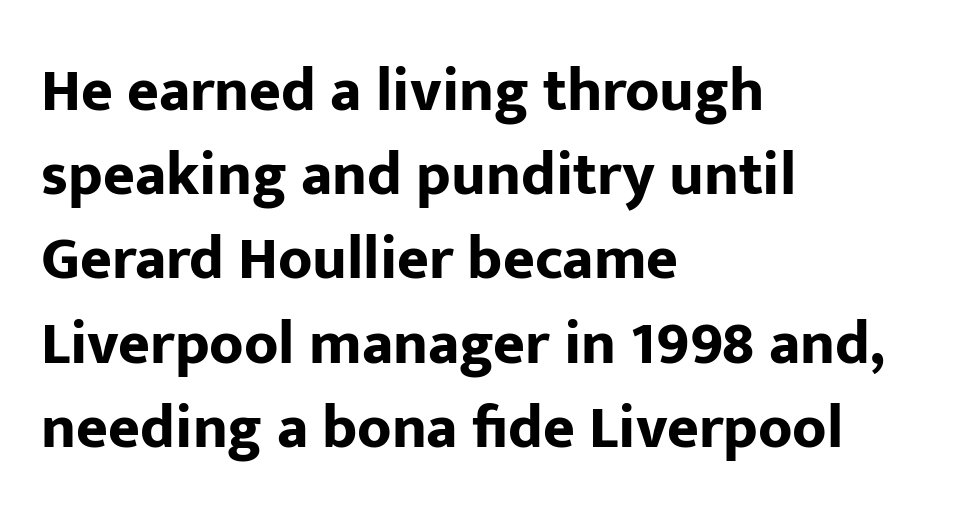
{"serif": "no", "italic": "no", "bold": "yes", "weight": "bold", "width": "normal", "stroke_contrast": "low", "x_height": "medium", "monospaced": "no", "underline": "no", "align": "left", "line_spacing": "normal", "line_spacing_ratio": 1.38, "letter_spacing": "normal", "letter_spacing_em": 0.0, "glyph_px": 61}
